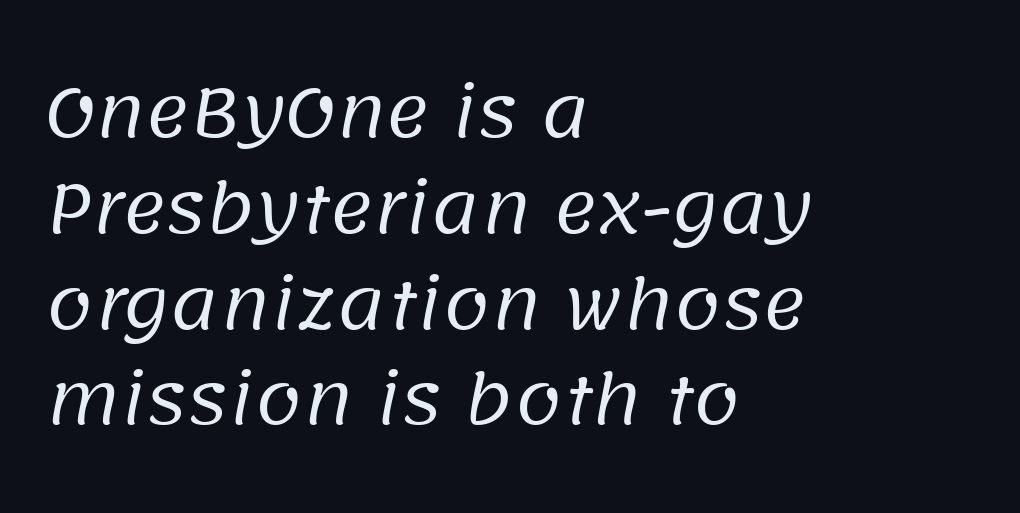
The image shows 67 px regular-weight sans-serif type; set left-aligned, normal line spacing (1.43x), normal letter spacing, not underlined; low stroke contrast and a large x-height.
